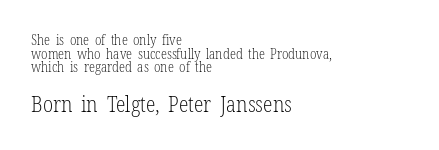
The image shows 22 px text type, upright; set left-aligned, tight line spacing (0.98x), normal letter spacing, not underlined; the second (bottom) block is 1.57x larger.
